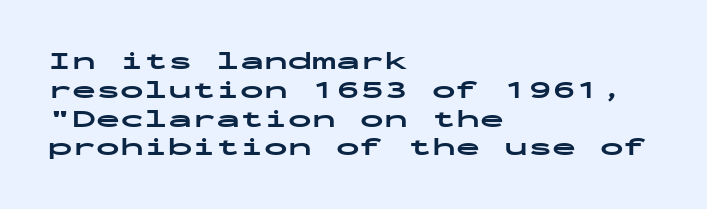
{"italic": "no", "bold": "yes", "underline": "no", "align": "left", "line_spacing_ratio": 1.2, "letter_spacing": "normal", "letter_spacing_em": 0.0, "glyph_px": 24}
